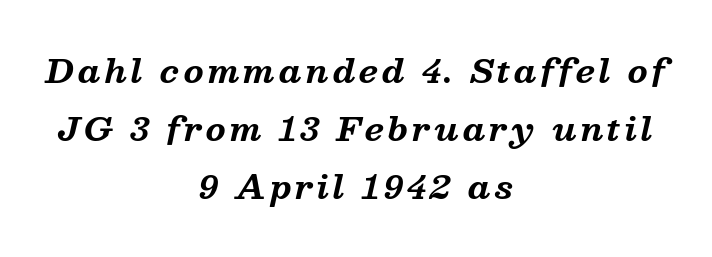
Q: Is the text bold? A: Yes.
Q: Is the text italic (slanted)? A: Yes, it leans right by about 13 degrees.
Q: Is the typeface a serif or a sans-serif typeface? A: Serif.
Q: Is the text underlined? A: No.
Q: How is the paragraph aligned? A: Centered.
Q: Width (condensed, normal, or wide)? A: Normal.
Q: Stroke contrast? A: Medium.
Q: x-height? A: Medium.
Q: Monospaced? A: No.
